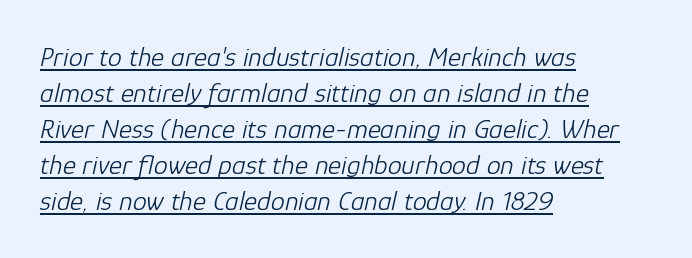
Caption: standard tracking, unaltered. Varying glyph widths throughout — classic text-font behaviour. The lettering tilts uniformly, giving the passage an italic look. One-word summary of the alignment: left.
